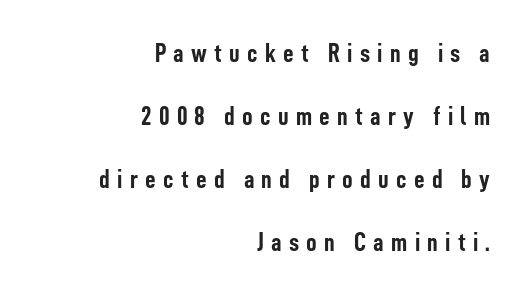
The image shows 26 px bold type, upright; set right-aligned, loose line spacing (2.42x), unusually wide letter spacing (+0.28 em), not underlined.
